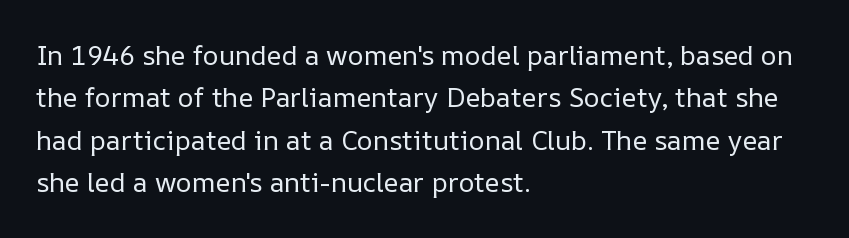
{"italic": "no", "bold": "no", "underline": "no", "align": "left", "line_spacing": "normal", "line_spacing_ratio": 1.57, "letter_spacing": "normal", "letter_spacing_em": 0.0, "glyph_px": 27}
